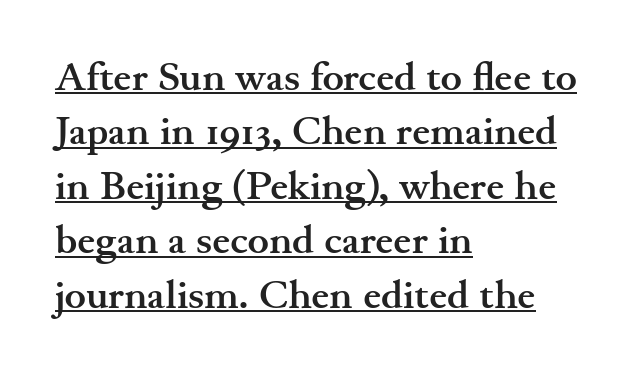
Q: Is the text bold? A: Yes.
Q: Is the text italic (slanted)? A: No, it is upright.
Q: Is the typeface a serif or a sans-serif typeface? A: Serif.
Q: Is the text underlined? A: Yes.
Q: How is the paragraph aligned? A: Left-aligned.
Q: Is the spacing between letters normal or unusually wide? A: Normal.
Q: Is the spacing between lines tight, normal or loose? A: Normal.
Q: Width (condensed, normal, or wide)? A: Wide.
Q: Stroke contrast? A: Medium.
Q: x-height? A: Small.
Q: Monospaced? A: No.
